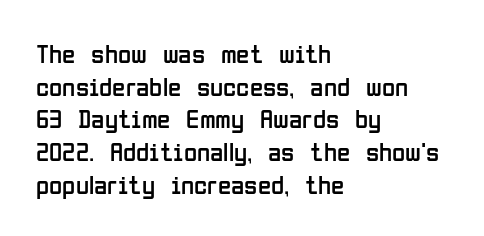
{"italic": "no", "bold": "no", "underline": "no", "align": "left", "line_spacing_ratio": 1.21, "letter_spacing": "normal", "letter_spacing_em": 0.0, "glyph_px": 27}
